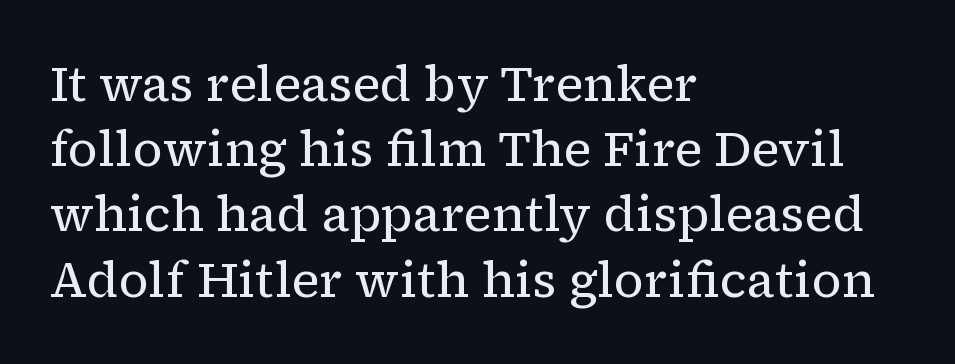
The image shows 49 px regular-weight serif type, upright; set left-aligned, normal line spacing (1.33x), normal letter spacing, not underlined; low stroke contrast and a medium x-height.
